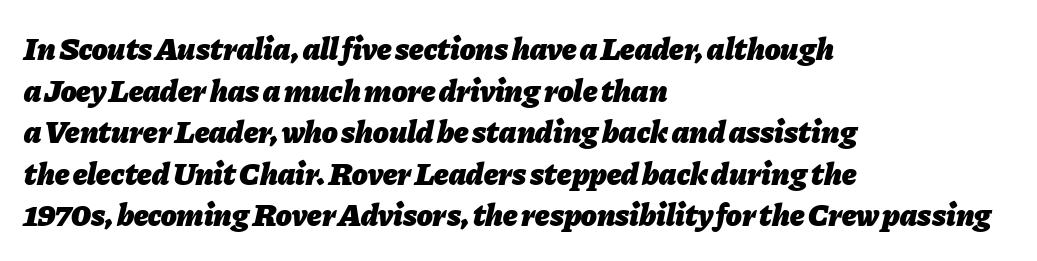
Q: Is the text bold? A: Yes.
Q: Is the text italic (slanted)? A: Yes, it leans right by about 11 degrees.
Q: Is the text underlined? A: No.
Q: How is the paragraph aligned? A: Left-aligned.
Q: Is the spacing between letters normal or unusually wide? A: Normal.
Q: Is the spacing between lines tight, normal or loose? A: Normal.
Q: Width (condensed, normal, or wide)? A: Normal.
Q: Stroke contrast? A: Low.
Q: x-height? A: Medium.
Q: Monospaced? A: No.
